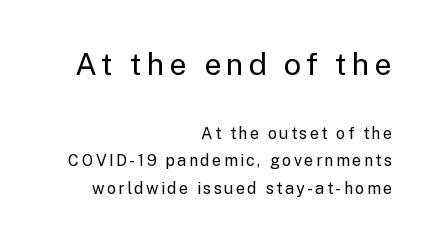
The rendering shrinks the type as you move from the upper chunk to the lower. A typesetter would mark this as roman, not italic. A clean baseline with only descenders dipping below it. Proportional: the letters do not fall into vertical columns. Teacher's note: observe the even right margin — that is flush-right alignment. The text was rendered using a sans face with plain stroke endings.
